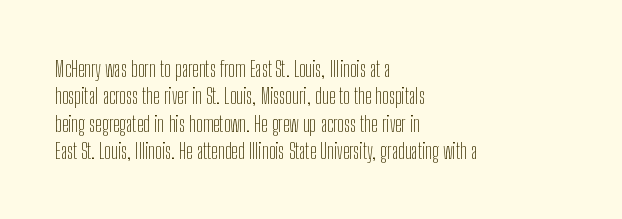
Q: Is the text bold? A: No.
Q: Is the text italic (slanted)? A: No, it is upright.
Q: Is the text underlined? A: No.
Q: How is the paragraph aligned? A: Left-aligned.
Q: Is the spacing between letters normal or unusually wide? A: Normal.
